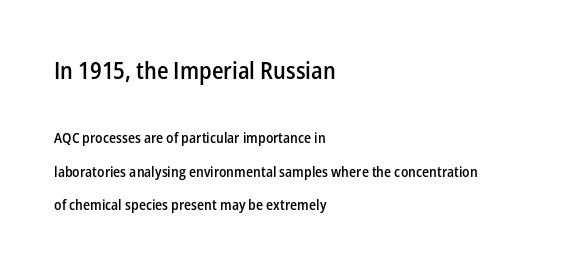
The vertical gap from one line to the next is large. If you drew a line through each stem, it would be perfectly vertical. Observe the ordinary spacing: letters are neighbours, not strangers. The lines are quadded left.
